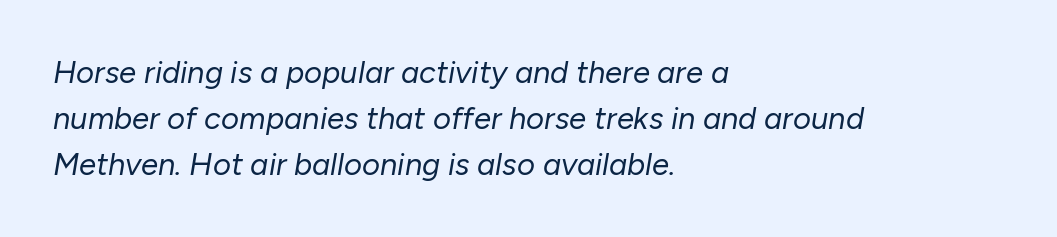
{"italic": "yes", "lean": "right", "slant_degrees": 10, "bold": "no", "weight": "regular", "width": "normal", "stroke_contrast": "low", "x_height": "medium", "monospaced": "no", "underline": "no", "align": "left", "line_spacing": "normal", "line_spacing_ratio": 1.49, "letter_spacing": "normal", "letter_spacing_em": 0.0, "glyph_px": 31}
